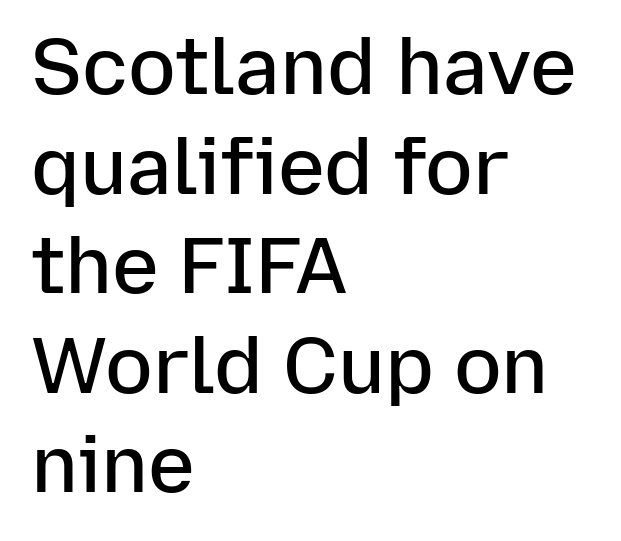
{"serif": "no", "italic": "no", "bold": "semi", "weight": "semibold", "width": "normal", "stroke_contrast": "low", "x_height": "medium", "monospaced": "no", "underline": "no", "align": "left", "line_spacing": "normal", "line_spacing_ratio": 1.26, "letter_spacing": "normal", "letter_spacing_em": 0.0, "glyph_px": 79}
